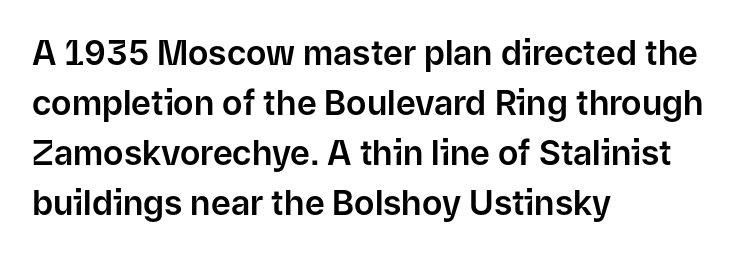
Lines of text with bare space underneath. One glance says typical: line gaps are just what's usual. Note the varied advance widths — an 'i' is clearly narrower than an 'm'. Style check: upright. The setting favours the left margin, as ordinary paragraphs usually do. Does extra space separate the letters? No, they use regular spacing.
